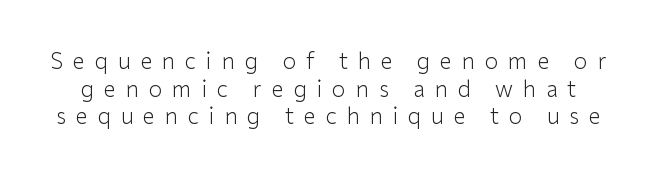
The image shows 22 px text type, upright; set normal line spacing (1.26x), unusually wide letter spacing (+0.45 em), not underlined.
